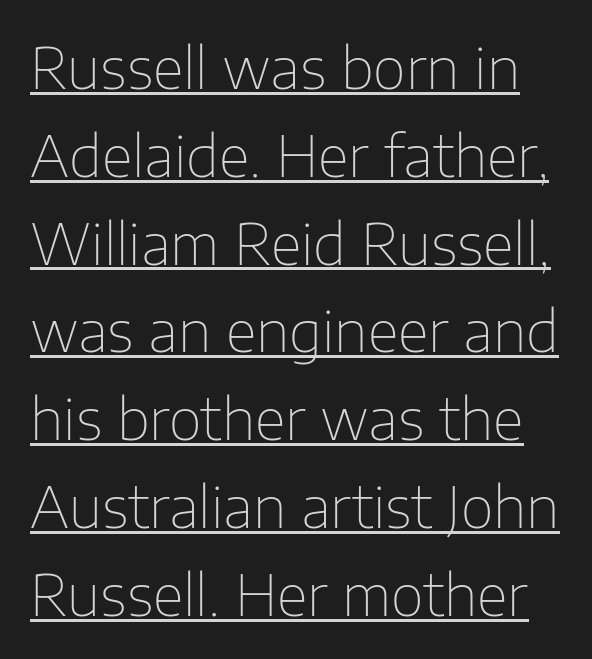
The image shows 57 px thin sans-serif type, upright; set normal line spacing (1.54x), normal letter spacing, underlined; low stroke contrast and a medium x-height.
